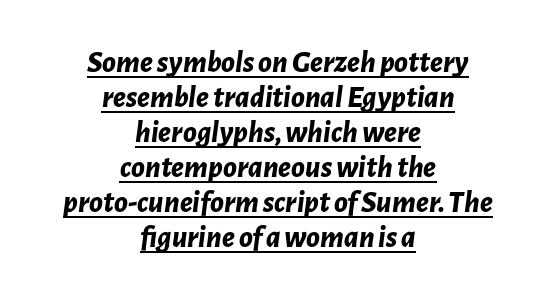
{"italic": "yes", "lean": "right", "slant_degrees": 7, "bold": "yes", "weight": "bold", "width": "normal", "stroke_contrast": "low", "x_height": "medium", "monospaced": "no", "underline": "yes", "align": "center", "line_spacing": "tight", "line_spacing_ratio": 1.13, "letter_spacing": "normal", "letter_spacing_em": 0.0, "glyph_px": 31}
